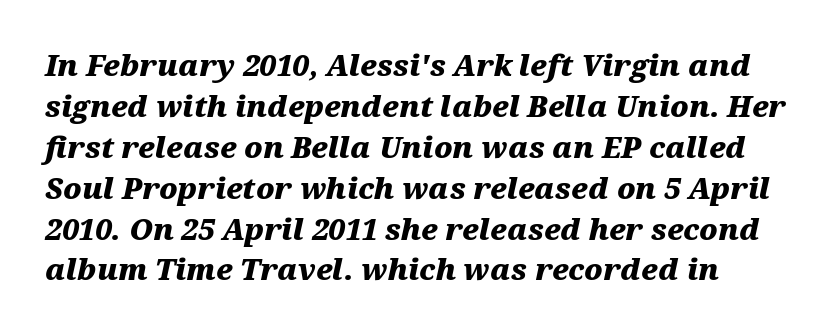
Q: Is the text bold? A: Yes.
Q: Is the text italic (slanted)? A: Yes, it leans right by about 12 degrees.
Q: Is the text underlined? A: No.
Q: Is the spacing between letters normal or unusually wide? A: Normal.
Q: Is the spacing between lines tight, normal or loose? A: Normal.
Q: Width (condensed, normal, or wide)? A: Wide.
Q: Stroke contrast? A: Medium.
Q: x-height? A: Medium.
Q: Monospaced? A: No.
